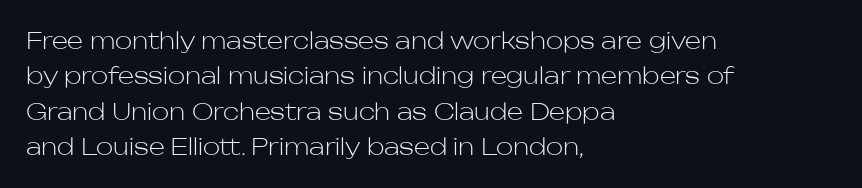
Q: Is the text bold? A: No.
Q: Is the text italic (slanted)? A: No, it is upright.
Q: Is the text underlined? A: No.
Q: How is the paragraph aligned? A: Left-aligned.
Q: Is the spacing between letters normal or unusually wide? A: Normal.
Q: Is the spacing between lines tight, normal or loose? A: Normal.
